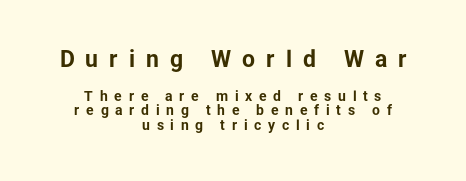
Q: Is the text bold? A: Yes.
Q: Is the text italic (slanted)? A: No, it is upright.
Q: Is the text underlined? A: No.
Q: How is the paragraph aligned? A: Centered.
Q: Is the spacing between letters normal or unusually wide? A: Unusually wide.
Q: Is the spacing between lines tight, normal or loose? A: Tight.
Q: Which block of text is set in a larger size, the first (top) or the second (bottom)? A: The first (top) one.
